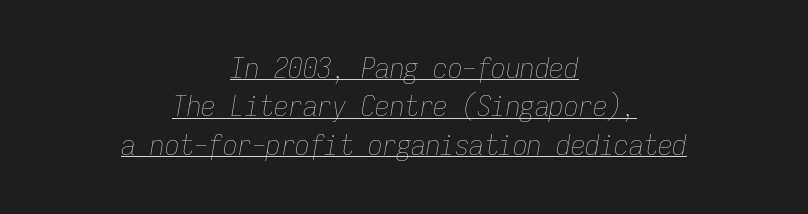
The image shows 29 px thin, condensed type, italic (leaning right), monospaced; set centered, normal line spacing (1.32x), normal letter spacing, underlined; low stroke contrast and a medium x-height.
